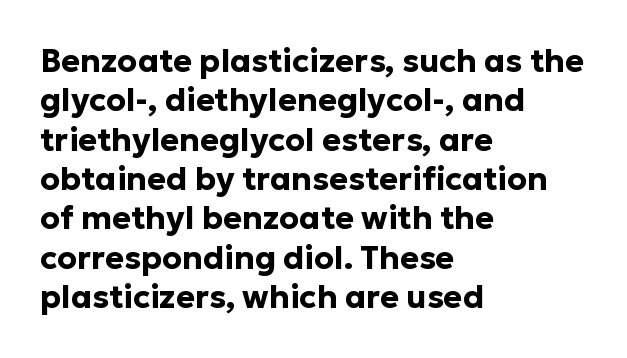
{"serif": "no", "italic": "no", "bold": "yes", "weight": "bold", "width": "normal", "stroke_contrast": "low", "x_height": "medium", "monospaced": "no", "underline": "no", "align": "left", "line_spacing_ratio": 1.23, "letter_spacing": "normal", "letter_spacing_em": 0.0, "glyph_px": 32}
